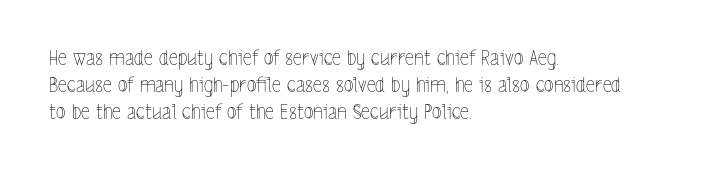
Q: Is the text bold? A: No.
Q: Is the text italic (slanted)? A: No, it is upright.
Q: Is the text underlined? A: No.
Q: How is the paragraph aligned? A: Left-aligned.
Q: Is the spacing between letters normal or unusually wide? A: Normal.
Q: Is the spacing between lines tight, normal or loose? A: Normal.
